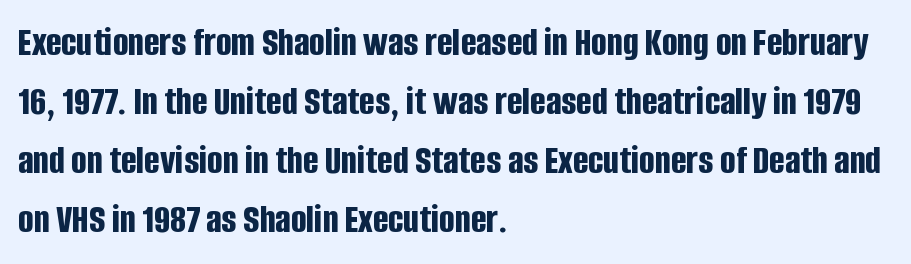
The image shows 41 px bold, condensed sans-serif type, upright; set left-aligned, normal line spacing (1.44x), normal letter spacing, not underlined; low stroke contrast and a large x-height.
